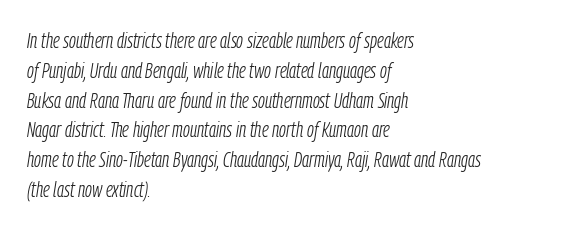
Q: Is the text bold? A: No.
Q: Is the text italic (slanted)? A: Yes, it leans right by about 9 degrees.
Q: Is the text underlined? A: No.
Q: How is the paragraph aligned? A: Left-aligned.
Q: Is the spacing between letters normal or unusually wide? A: Normal.
Q: Is the spacing between lines tight, normal or loose? A: Normal.
